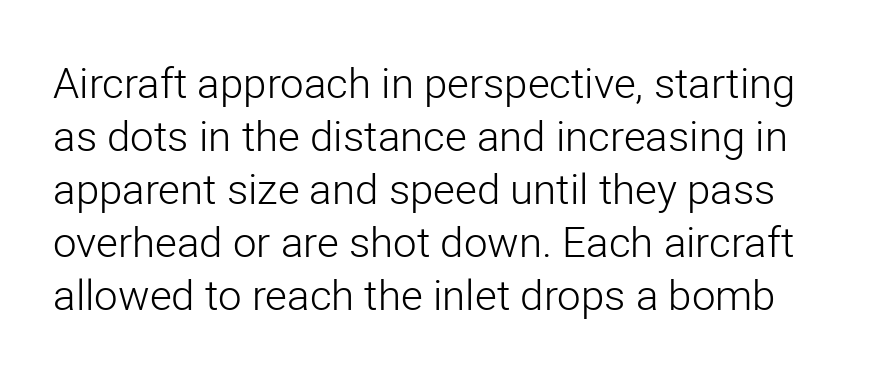
{"serif": "no", "italic": "no", "bold": "no", "weight": "light", "width": "normal", "stroke_contrast": "low", "x_height": "medium", "monospaced": "no", "underline": "no", "line_spacing": "normal", "line_spacing_ratio": 1.26, "letter_spacing": "normal", "letter_spacing_em": 0.0, "glyph_px": 42}
